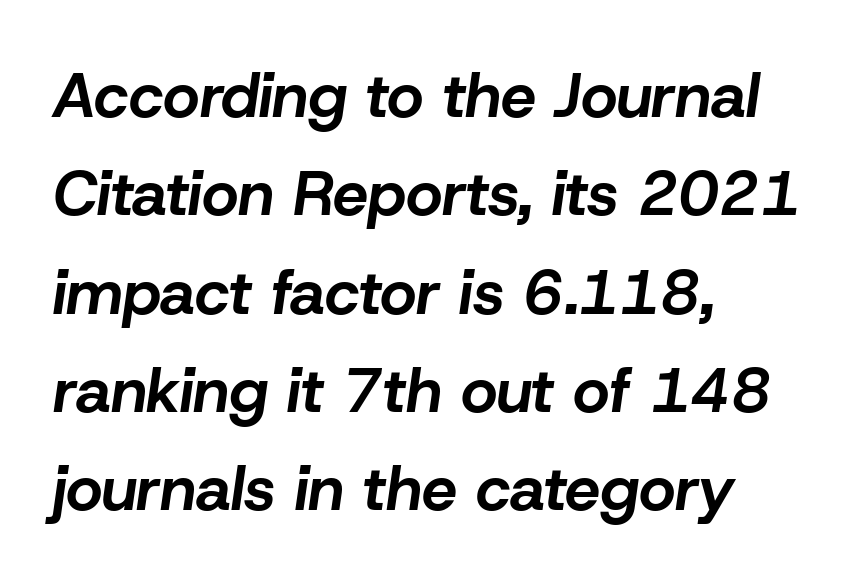
Q: Is the text bold? A: Yes.
Q: Is the text italic (slanted)? A: Yes, it leans right by about 8 degrees.
Q: Is the text underlined? A: No.
Q: How is the paragraph aligned? A: Left-aligned.
Q: Is the spacing between letters normal or unusually wide? A: Normal.
Q: Is the spacing between lines tight, normal or loose? A: Normal.
Q: Width (condensed, normal, or wide)? A: Normal.
Q: Stroke contrast? A: Low.
Q: x-height? A: Medium.
Q: Monospaced? A: No.
